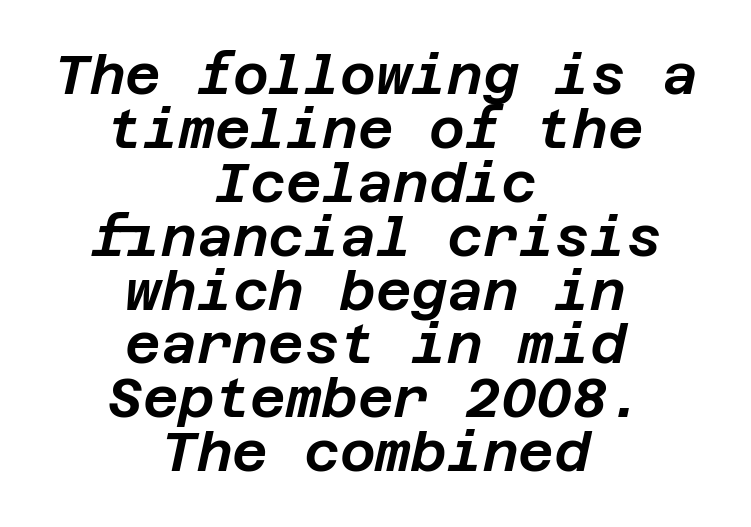
Does the copy run flush right? No — it is centered line by line. There is no visible air inserted between adjacent glyphs. It's the slanting kind of type. Vertical spacing — tight.
